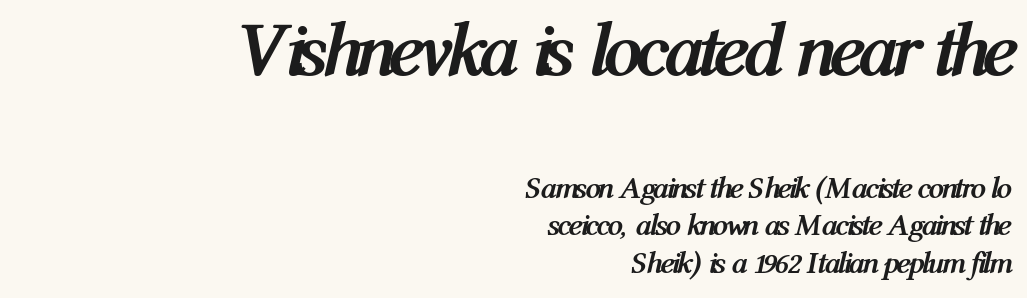
{"italic": "yes", "lean": "right", "slant_degrees": 12, "bold": "yes", "weight": "semibold", "width": "condensed", "stroke_contrast": "medium", "x_height": "medium", "monospaced": "no", "underline": "no", "align": "right", "line_spacing_ratio": 1.22, "letter_spacing": "normal", "letter_spacing_em": 0.0, "larger_block": "first", "size_ratio": 2.48, "glyph_px": 77}
